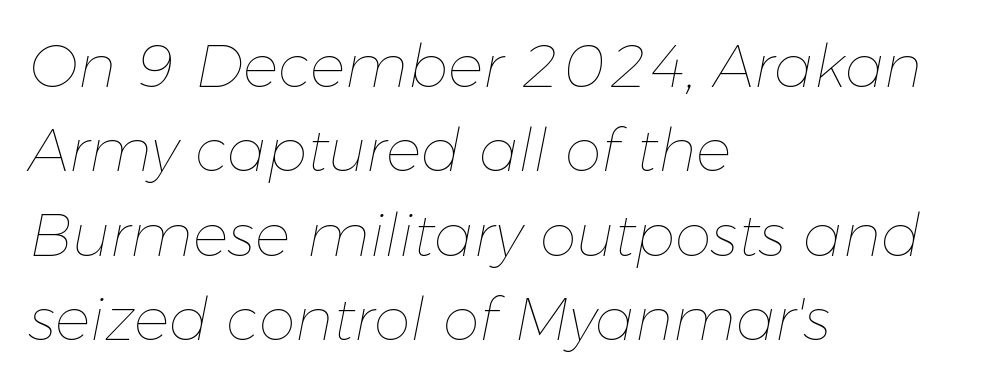
The image shows 59 px thin type, italic (leaning right); set left-aligned, normal line spacing (1.43x), normal letter spacing, not underlined; low stroke contrast and a medium x-height.
